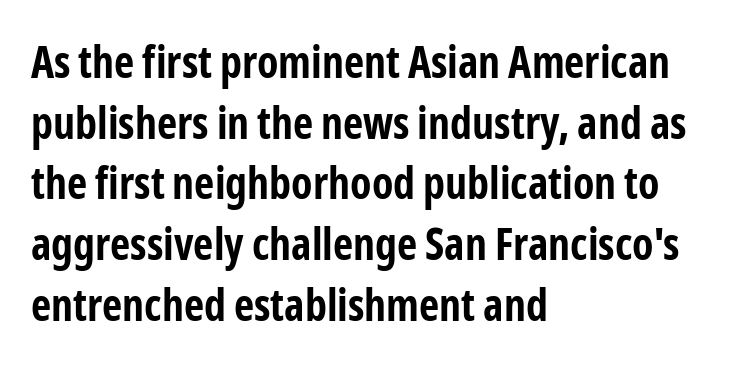
The passage shown is emphatically bold. Think of a printed novel: that variable character pitch is what you see here. Stroke terminals: plain, sans-serif. Compared with typical body copy, the letter spacing here is the same.
